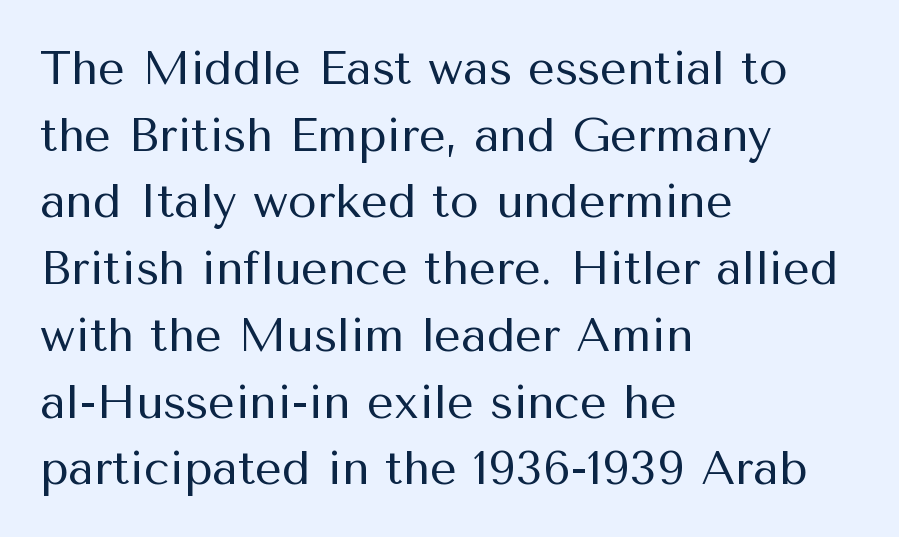
Is this a fixed-width face? No — the glyphs have proportional, varying widths. Casual observation: everything's shoved over to the left. The lettering stays uniformly vertical, giving the passage a roman look. Normally led — the rows are evenly, conventionally spaced. Stems and bowls with no extra thickness — not bold. Each row of text sits above clean, open space.
